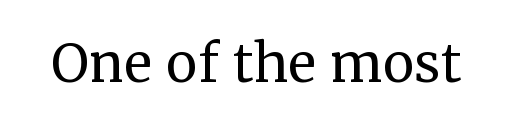
The image shows 71 px regular-weight serif type, upright; set normal letter spacing, not underlined; medium stroke contrast and a medium x-height.
